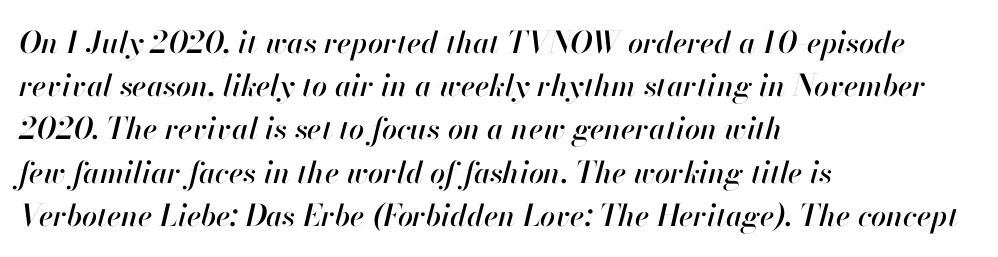
Q: Is the text italic (slanted)? A: Yes, it leans right by about 13 degrees.
Q: Is the text underlined? A: No.
Q: How is the paragraph aligned? A: Left-aligned.
Q: Is the spacing between letters normal or unusually wide? A: Normal.
Q: Is the spacing between lines tight, normal or loose? A: Normal.
Q: Width (condensed, normal, or wide)? A: Normal.
Q: Stroke contrast? A: High.
Q: x-height? A: Small.
Q: Monospaced? A: No.
